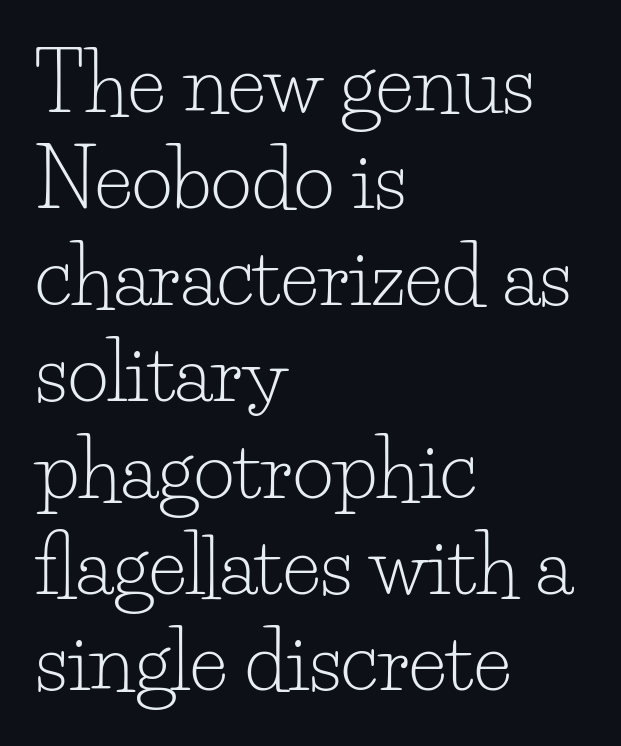
Compared with a centered layout, this one pins lines to the left instead. No heavy texture on the line: the type isn't bold. Small tapered or slab feet sit at the stroke ends, so this counts as serif. The type is set solid horizontally, with unmodified tracking.
